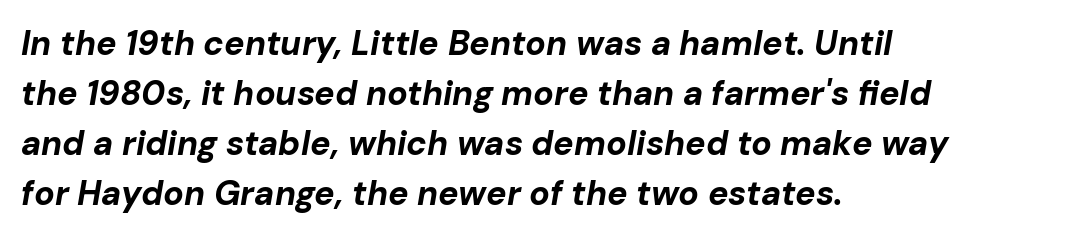
Q: Is the text bold? A: Yes.
Q: Is the text italic (slanted)? A: Yes, it leans right by about 10 degrees.
Q: Is the text underlined? A: No.
Q: How is the paragraph aligned? A: Left-aligned.
Q: Is the spacing between letters normal or unusually wide? A: Normal.
Q: Is the spacing between lines tight, normal or loose? A: Normal.
Q: Width (condensed, normal, or wide)? A: Normal.
Q: Stroke contrast? A: Low.
Q: x-height? A: Medium.
Q: Monospaced? A: No.
